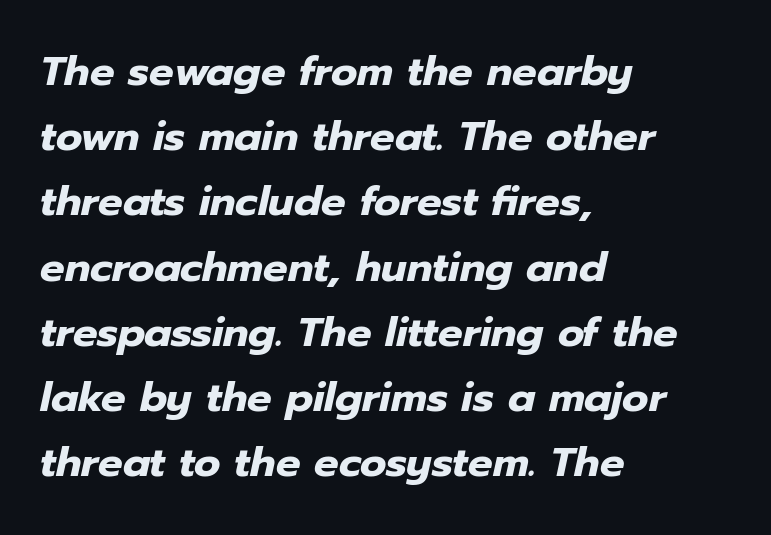
Q: Is the text bold? A: Yes.
Q: Is the text italic (slanted)? A: Yes, it leans right by about 12 degrees.
Q: Is the text underlined? A: No.
Q: How is the paragraph aligned? A: Left-aligned.
Q: Is the spacing between letters normal or unusually wide? A: Normal.
Q: Is the spacing between lines tight, normal or loose? A: Normal.
Q: Width (condensed, normal, or wide)? A: Normal.
Q: Stroke contrast? A: Low.
Q: x-height? A: Medium.
Q: Monospaced? A: No.
